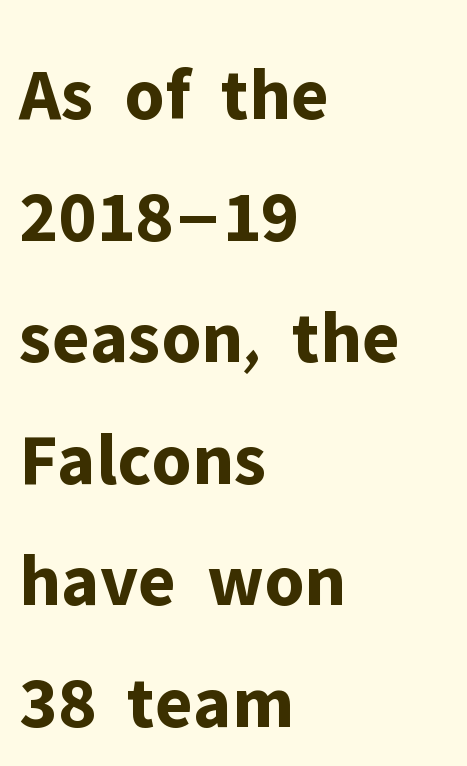
{"serif": "no", "italic": "no", "bold": "yes", "weight": "bold", "width": "normal", "stroke_contrast": "low", "x_height": "medium", "monospaced": "no", "underline": "no", "align": "left", "line_spacing": "normal", "line_spacing_ratio": 1.6, "letter_spacing": "normal", "letter_spacing_em": 0.0, "glyph_px": 76}
